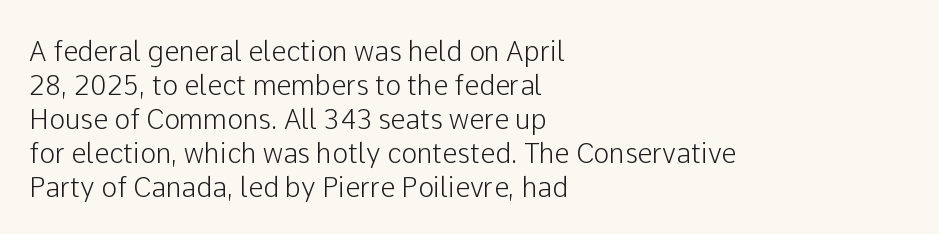
{"italic": "no", "underline": "no", "align": "left", "line_spacing": "normal", "line_spacing_ratio": 1.26, "letter_spacing": "normal", "letter_spacing_em": 0.0, "glyph_px": 27}
